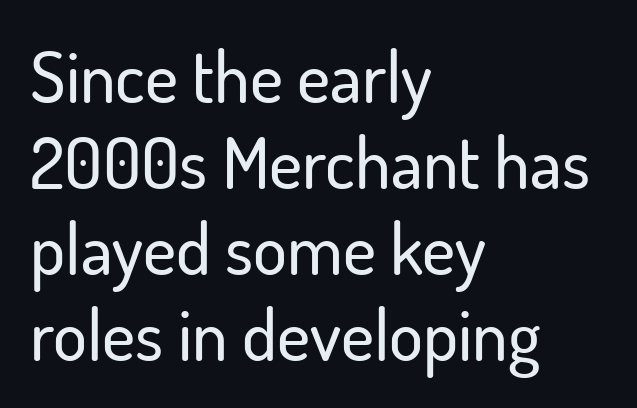
The image shows 71 px sans-serif type, upright; set left-aligned, line spacing 1.21x, normal letter spacing, not underlined; low stroke contrast and a small x-height.
